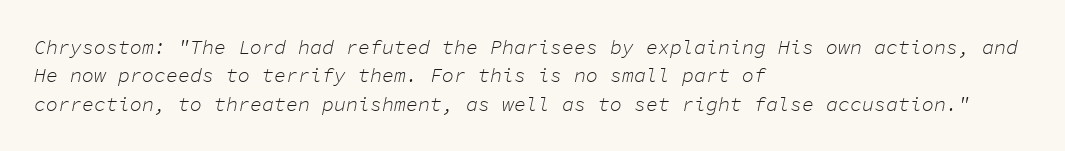
Q: Is the text bold? A: No.
Q: Is the text italic (slanted)? A: Yes, it leans right by about 11 degrees.
Q: Is the text underlined? A: No.
Q: How is the paragraph aligned? A: Left-aligned.
Q: Is the spacing between letters normal or unusually wide? A: Normal.
Q: Is the spacing between lines tight, normal or loose? A: Normal.
